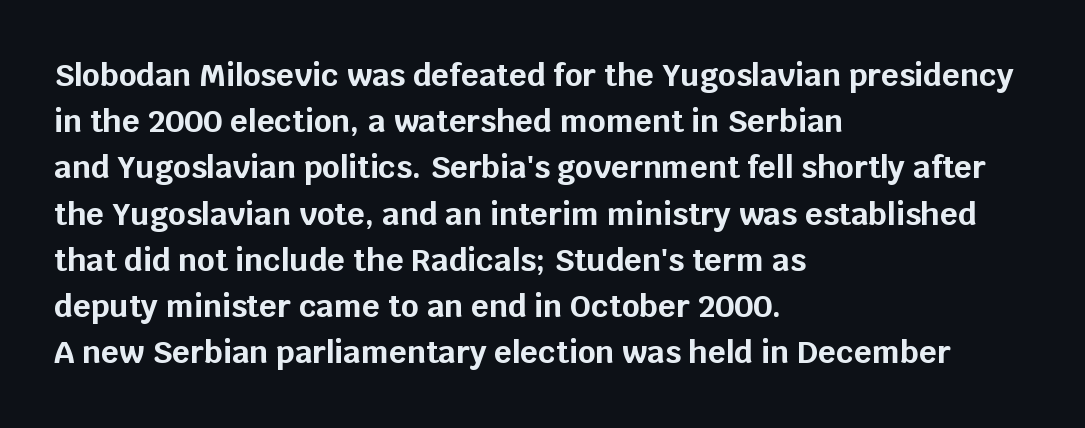
The sample has been set heavy, in full bold. Reading down the block, your eye returns to a fixed left position each line. One glance says typical: line gaps are just what's usual. The letters stand straight up with perfectly vertical stems. What stands out about the letter spacing? Nothing — it is the standard amount.
